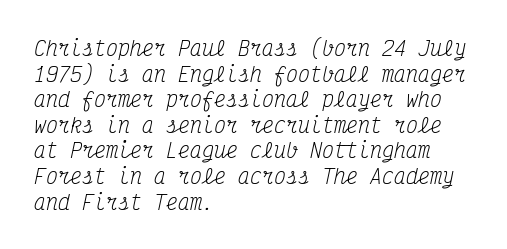
The image shows 20 px text type, italic (leaning right); set left-aligned, normal line spacing (1.28x), normal letter spacing, not underlined.
